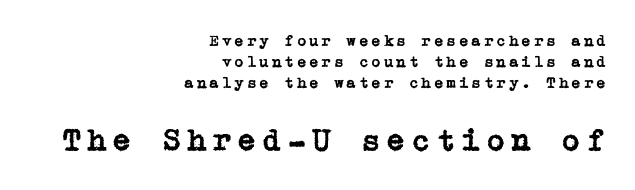
Q: Is the text italic (slanted)? A: No, it is upright.
Q: Is the typeface a serif or a sans-serif typeface? A: Serif.
Q: Is the text underlined? A: No.
Q: How is the paragraph aligned? A: Right-aligned.
Q: Is the spacing between lines tight, normal or loose? A: Normal.
Q: Which block of text is set in a larger size, the first (top) or the second (bottom)? A: The second (bottom) one.
Q: Width (condensed, normal, or wide)? A: Normal.
Q: Stroke contrast? A: Low.
Q: x-height? A: Medium.
